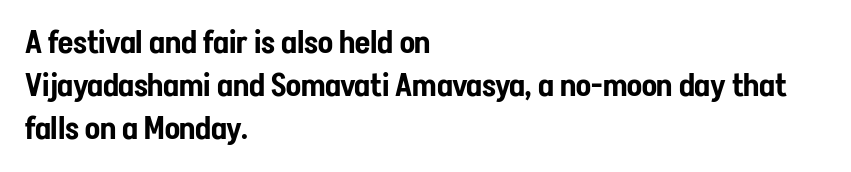
Q: Is the text italic (slanted)? A: No, it is upright.
Q: Is the typeface a serif or a sans-serif typeface? A: Sans-serif.
Q: Is the text underlined? A: No.
Q: How is the paragraph aligned? A: Left-aligned.
Q: Is the spacing between letters normal or unusually wide? A: Normal.
Q: Is the spacing between lines tight, normal or loose? A: Normal.
Q: Width (condensed, normal, or wide)? A: Condensed.
Q: Stroke contrast? A: Low.
Q: x-height? A: Medium.
Q: Monospaced? A: No.
